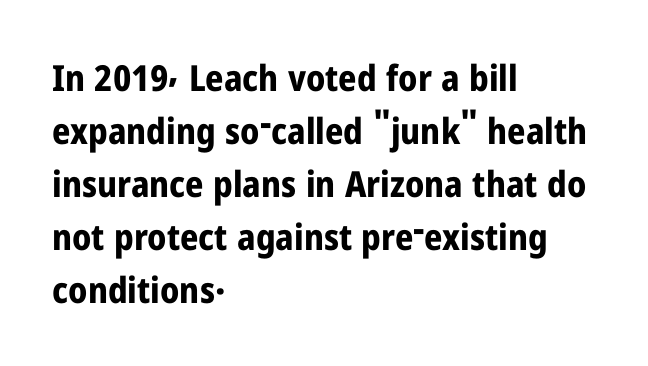
The image shows 36 px bold, condensed sans-serif type, upright; set left-aligned, normal line spacing (1.47x), normal letter spacing, not underlined; low stroke contrast and a medium x-height.
